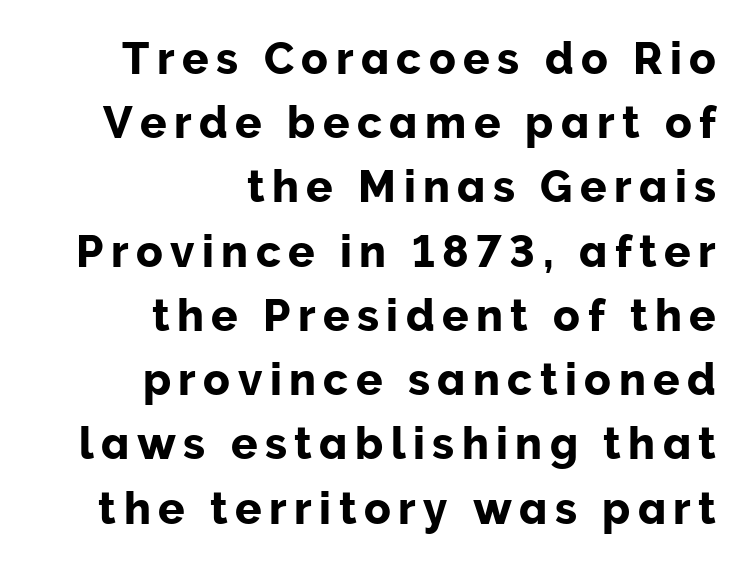
The image shows 44 px sans-serif type, upright; set right-aligned, normal line spacing (1.46x), not underlined; low stroke contrast and a medium x-height.
